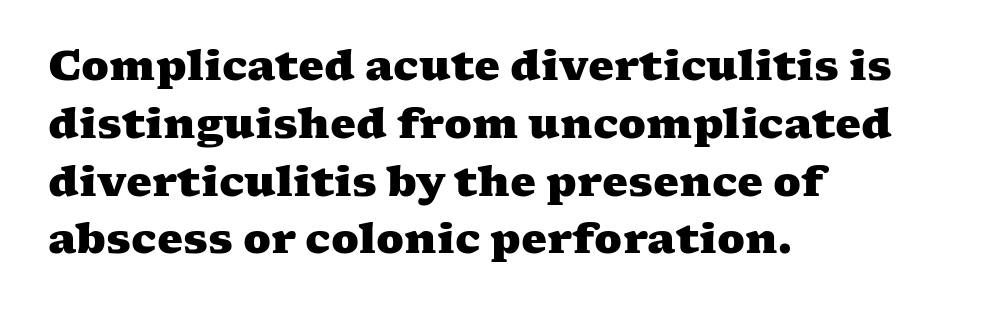
{"serif": "yes", "bold": "yes", "weight": "heavy", "width": "wide", "stroke_contrast": "medium", "x_height": "medium", "monospaced": "no", "underline": "no", "align": "left", "line_spacing": "normal", "line_spacing_ratio": 1.41, "letter_spacing": "normal", "letter_spacing_em": 0.0, "glyph_px": 41}
